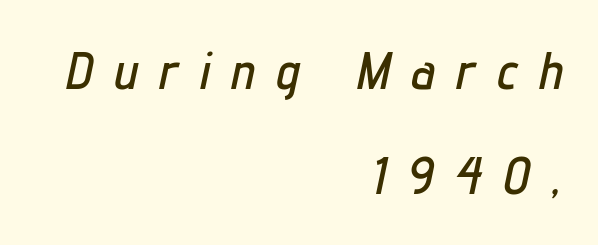
The image shows 52 px condensed type, italic (leaning right); set right-aligned, loose line spacing (2.01x), unusually wide letter spacing (+0.42 em), not underlined; low stroke contrast and a medium x-height.
